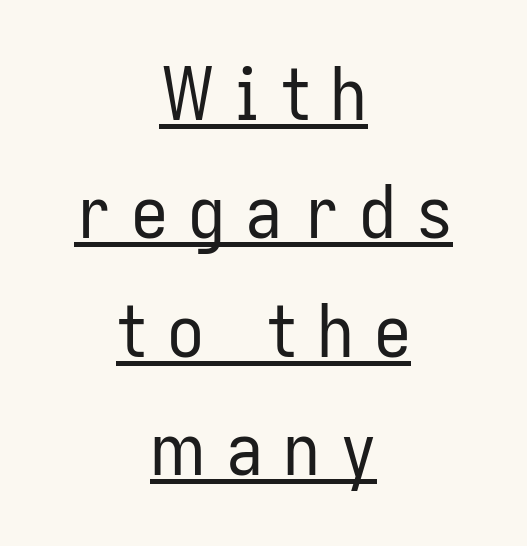
Compared with typical paragraphs, the rows here are spaced about the same. What stands out about the letter spacing? Its width — letters are far apart. A typesetter would call this proportional, since set widths differ per character. These lines were composed using upright roman letters.
